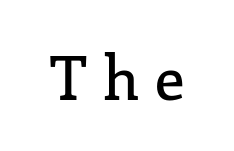
{"serif": "yes", "italic": "no", "width": "normal", "stroke_contrast": "low", "x_height": "medium", "monospaced": "no", "underline": "no", "letter_spacing": "wide", "letter_spacing_em": 0.27, "glyph_px": 60}
